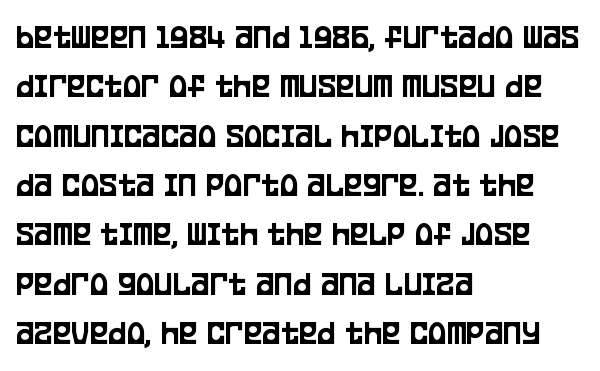
The image shows 35 px condensed sans-serif type, upright; set left-aligned, normal line spacing (1.41x), normal letter spacing, not underlined; low stroke contrast and a large x-height.
